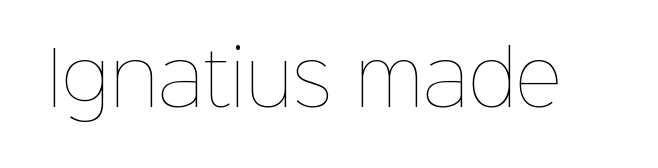
{"italic": "no", "bold": "no", "weight": "thin", "width": "normal", "stroke_contrast": "low", "x_height": "medium", "monospaced": "no", "underline": "no", "letter_spacing": "normal", "letter_spacing_em": 0.0, "glyph_px": 73}
